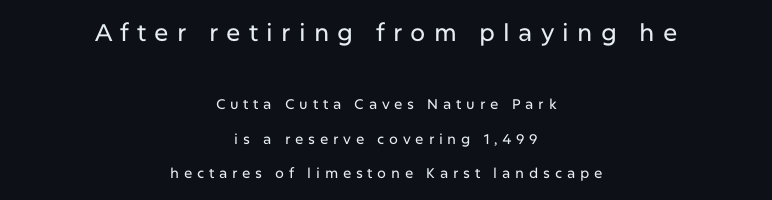
The image shows 24 px text type, upright; set centered, loose line spacing (2.46x), unusually wide letter spacing (+0.34 em), not underlined; the first (top) block is 1.71x larger.
